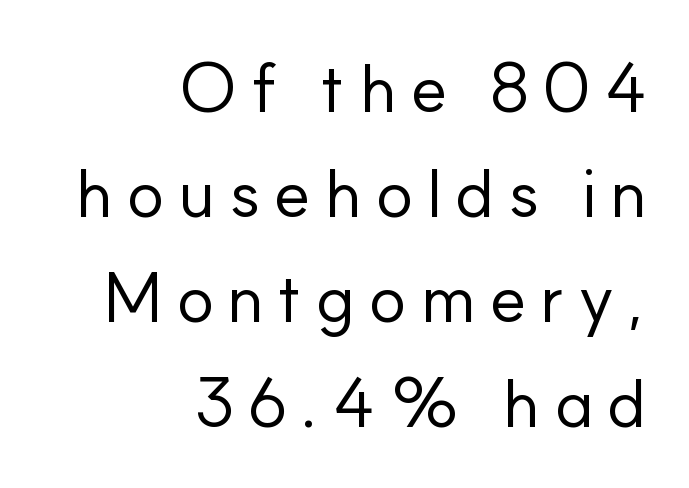
Q: Is the text bold? A: No.
Q: Is the text italic (slanted)? A: No, it is upright.
Q: Is the typeface a serif or a sans-serif typeface? A: Sans-serif.
Q: Is the text underlined? A: No.
Q: How is the paragraph aligned? A: Right-aligned.
Q: Is the spacing between lines tight, normal or loose? A: Normal.
Q: Width (condensed, normal, or wide)? A: Normal.
Q: Stroke contrast? A: Low.
Q: x-height? A: Small.
Q: Monospaced? A: No.
